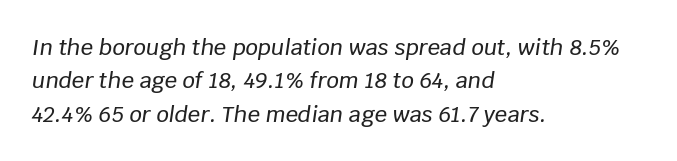
The image shows 22 px text type, italic (leaning right); set left-aligned, normal line spacing (1.52x), normal letter spacing, not underlined.
